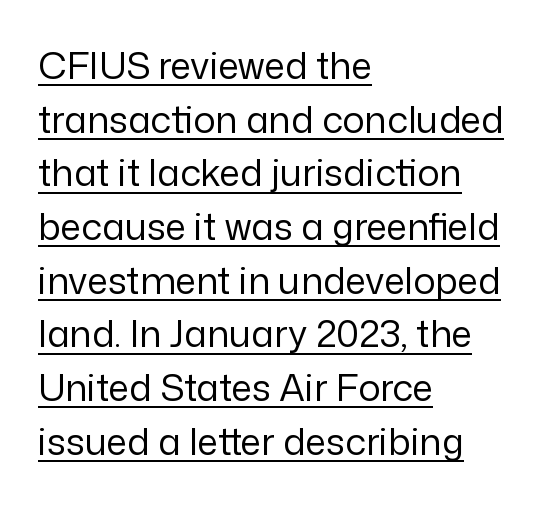
Q: Is the text bold? A: No.
Q: Is the text italic (slanted)? A: No, it is upright.
Q: Is the typeface a serif or a sans-serif typeface? A: Sans-serif.
Q: Is the text underlined? A: Yes.
Q: How is the paragraph aligned? A: Left-aligned.
Q: Is the spacing between letters normal or unusually wide? A: Normal.
Q: Is the spacing between lines tight, normal or loose? A: Normal.
Q: Width (condensed, normal, or wide)? A: Normal.
Q: Stroke contrast? A: Low.
Q: x-height? A: Medium.
Q: Monospaced? A: No.
